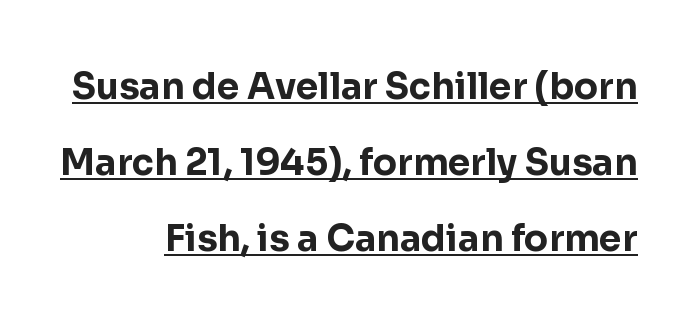
Posture: upright roman. Observe the absence of serifs on each vertical stroke in this sample. Horizontally, the lines are justified to the trailing edge only. Summary of vertical rhythm: relaxed, with wide interline spacing.
